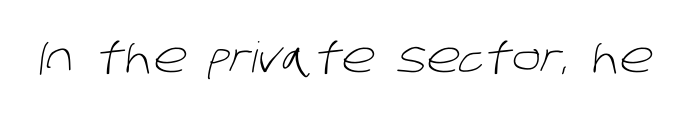
The image shows 42 px light sans-serif type; set normal letter spacing, not underlined; low stroke contrast and a large x-height.
